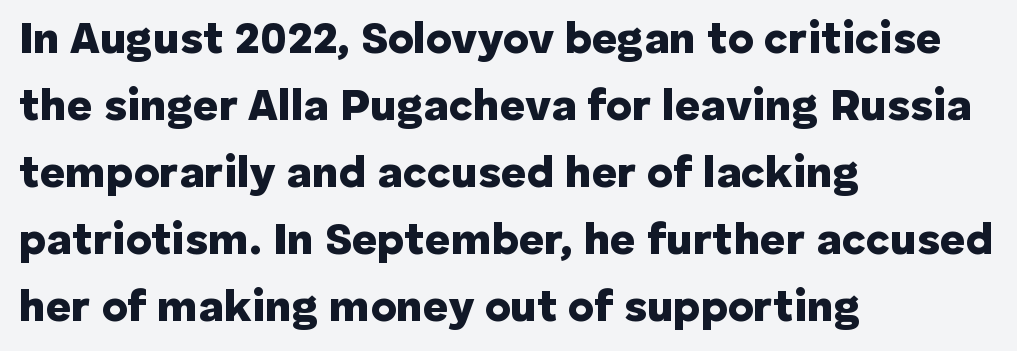
Q: Is the text bold? A: Yes.
Q: Is the text italic (slanted)? A: No, it is upright.
Q: Is the typeface a serif or a sans-serif typeface? A: Sans-serif.
Q: Is the text underlined? A: No.
Q: How is the paragraph aligned? A: Left-aligned.
Q: Is the spacing between letters normal or unusually wide? A: Normal.
Q: Is the spacing between lines tight, normal or loose? A: Normal.
Q: Width (condensed, normal, or wide)? A: Normal.
Q: Stroke contrast? A: Low.
Q: x-height? A: Medium.
Q: Monospaced? A: No.
